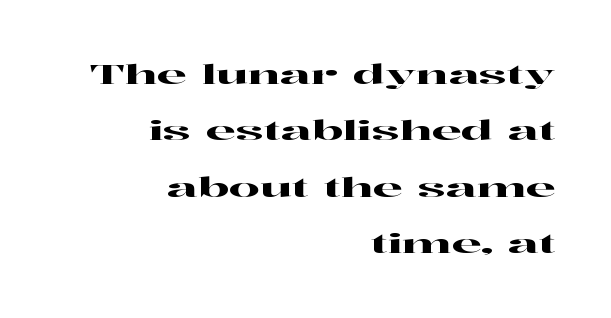
{"italic": "no", "underline": "no", "align": "right", "line_spacing": "loose", "line_spacing_ratio": 2.09, "letter_spacing": "normal", "letter_spacing_em": 0.0, "glyph_px": 27}
